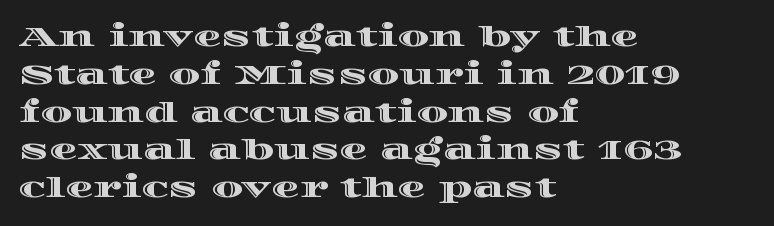
Q: Is the text italic (slanted)? A: No, it is upright.
Q: Is the text underlined? A: No.
Q: How is the paragraph aligned? A: Left-aligned.
Q: Is the spacing between letters normal or unusually wide? A: Normal.
Q: Is the spacing between lines tight, normal or loose? A: Normal.
Q: Width (condensed, normal, or wide)? A: Wide.
Q: x-height? A: Large.
Q: Monospaced? A: No.
